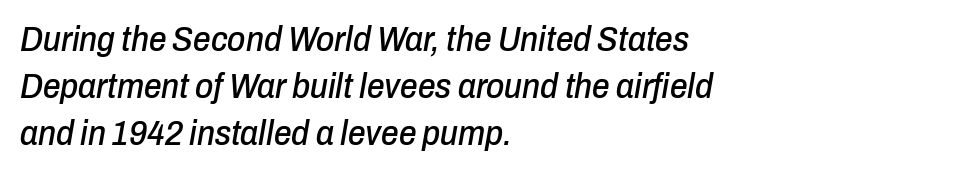
{"italic": "yes", "lean": "right", "slant_degrees": 10, "width": "condensed", "stroke_contrast": "low", "x_height": "medium", "monospaced": "no", "underline": "no", "align": "left", "line_spacing": "normal", "line_spacing_ratio": 1.34, "letter_spacing": "normal", "letter_spacing_em": 0.0, "glyph_px": 35}
